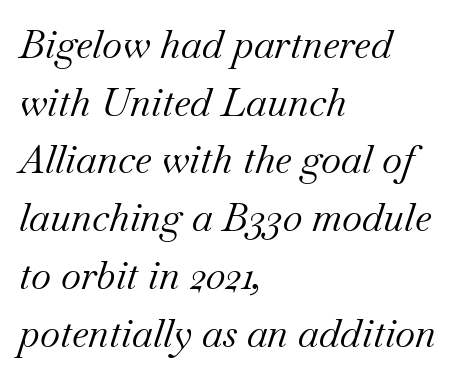
The rows are spaced the way most documents space them. Unbolded letterforms with no extra heft. A typesetter would call this proportional, since set widths differ per character. The letters sit at their default tracking, neither squeezed nor spread.
